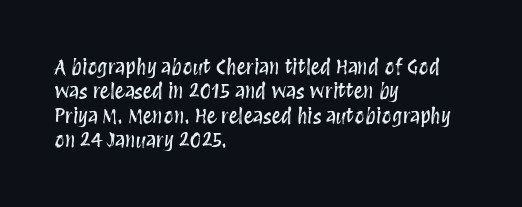
{"italic": "no", "underline": "no", "align": "left", "line_spacing_ratio": 1.22, "letter_spacing": "normal", "letter_spacing_em": 0.0, "glyph_px": 20}
